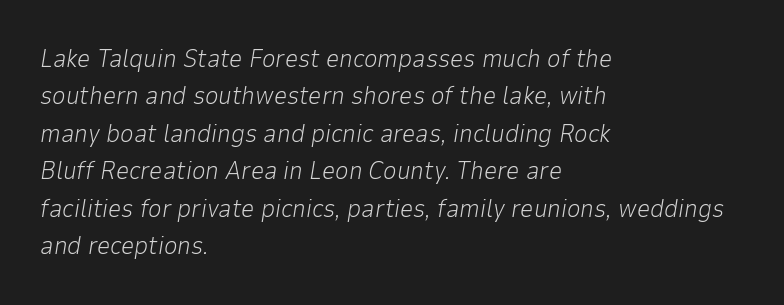
{"italic": "yes", "lean": "right", "slant_degrees": 9, "bold": "no", "underline": "no", "align": "left", "line_spacing": "normal", "line_spacing_ratio": 1.44, "letter_spacing": "normal", "letter_spacing_em": 0.0, "glyph_px": 26}
